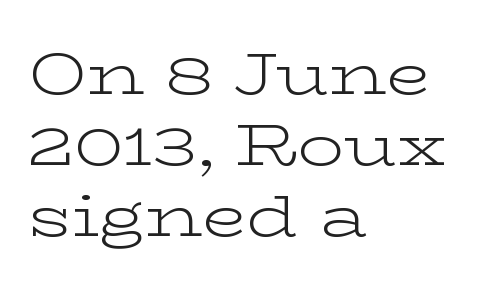
Q: Is the text bold? A: No.
Q: Is the text italic (slanted)? A: No, it is upright.
Q: Is the typeface a serif or a sans-serif typeface? A: Serif.
Q: Is the text underlined? A: No.
Q: How is the paragraph aligned? A: Left-aligned.
Q: Is the spacing between letters normal or unusually wide? A: Normal.
Q: Width (condensed, normal, or wide)? A: Wide.
Q: Stroke contrast? A: Low.
Q: x-height? A: Medium.
Q: Monospaced? A: No.
